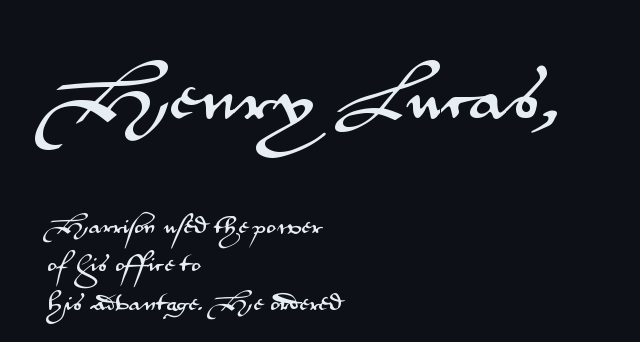
The emphasis by scale lands on block number one, above. How would I describe the line gaps? Wide and relaxed. The lines in this sample share a left origin and differ only in where they stop. Each letter keeps its own natural width here, so spacing adapts to shape. The face used here is rendered with its standard letterfit.
